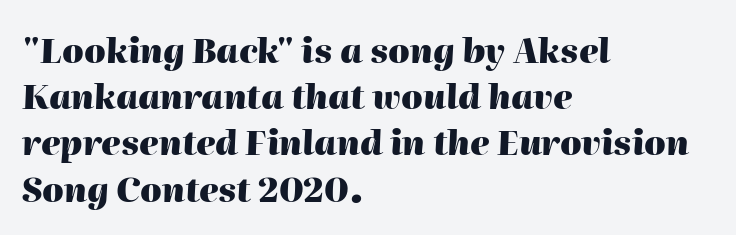
The image shows 34 px heavy type, italic (leaning right); set left-aligned, normal line spacing (1.36x), normal letter spacing, not underlined; high stroke contrast and a medium x-height.
